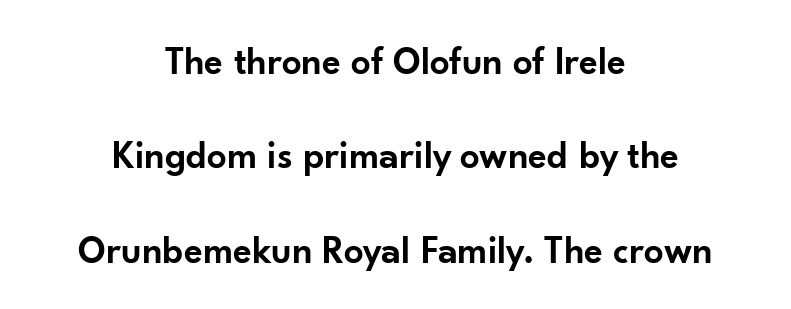
Q: Is the text bold? A: Semi-bold.
Q: Is the text italic (slanted)? A: No, it is upright.
Q: Is the typeface a serif or a sans-serif typeface? A: Sans-serif.
Q: Is the text underlined? A: No.
Q: How is the paragraph aligned? A: Centered.
Q: Is the spacing between letters normal or unusually wide? A: Normal.
Q: Is the spacing between lines tight, normal or loose? A: Loose.
Q: Width (condensed, normal, or wide)? A: Normal.
Q: Stroke contrast? A: Low.
Q: x-height? A: Small.
Q: Monospaced? A: No.
